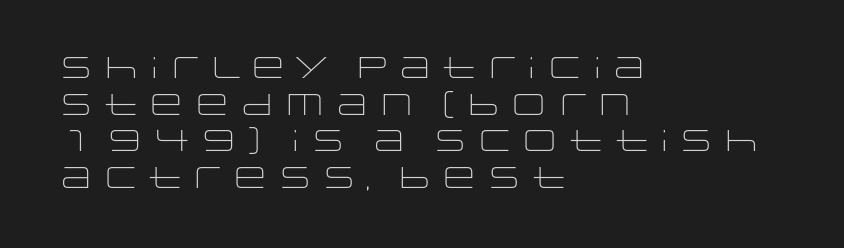
Q: Is the text bold? A: No.
Q: Is the text italic (slanted)? A: No, it is upright.
Q: Is the typeface a serif or a sans-serif typeface? A: Sans-serif.
Q: Is the text underlined? A: No.
Q: How is the paragraph aligned? A: Left-aligned.
Q: Is the spacing between letters normal or unusually wide? A: Normal.
Q: Width (condensed, normal, or wide)? A: Wide.
Q: Stroke contrast? A: Low.
Q: x-height? A: Large.
Q: Monospaced? A: No.
